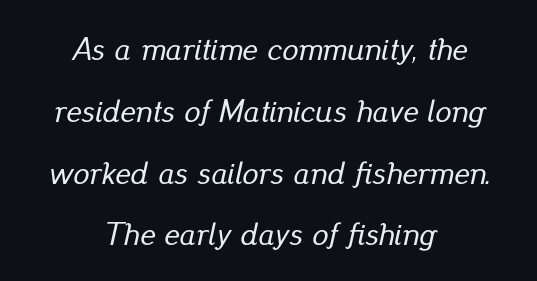
The image shows 32 px text type, italic (leaning right); set centered, loose line spacing (1.93x), normal letter spacing, not underlined; low stroke contrast and a small x-height.
